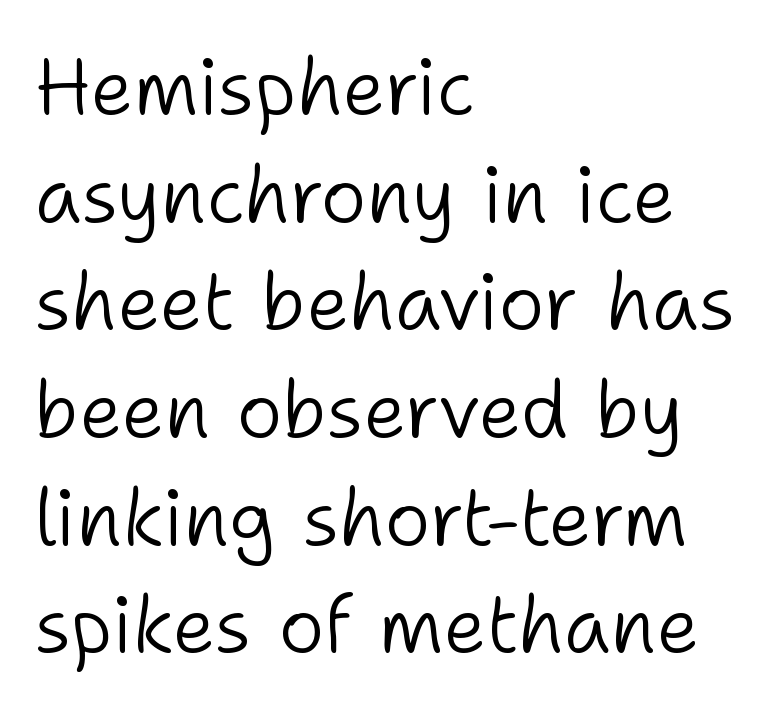
Caption: face not bold, strokes unweighted. Serif or sans? Sans — the stroke terminals are bare. Does extra space separate the letters? No, they use regular spacing. Proportional: the letters do not fall into vertical columns. Horizontal alignment here is leftward, the default for most running prose.
